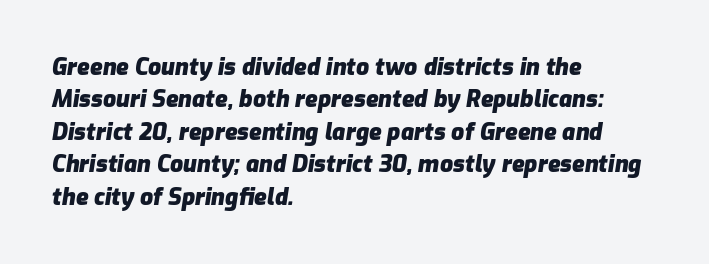
Q: Is the text bold? A: Yes.
Q: Is the text italic (slanted)? A: Yes, it leans right by about 9 degrees.
Q: Is the text underlined? A: No.
Q: How is the paragraph aligned? A: Left-aligned.
Q: Is the spacing between letters normal or unusually wide? A: Normal.
Q: Is the spacing between lines tight, normal or loose? A: Normal.
